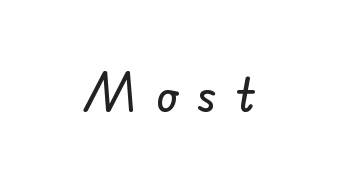
The image shows 44 px sans-serif type; set centered, unusually wide letter spacing (+0.47 em), not underlined; low stroke contrast and a small x-height.
